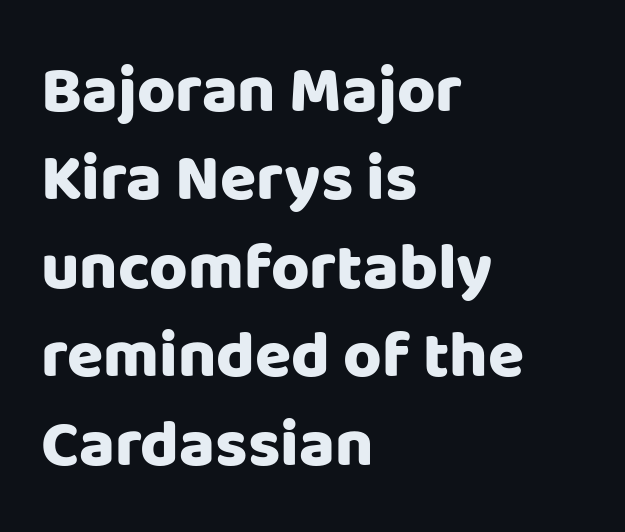
The image shows 66 px heavy sans-serif type, upright; set left-aligned, normal line spacing (1.34x), normal letter spacing, not underlined; low stroke contrast and a large x-height.
